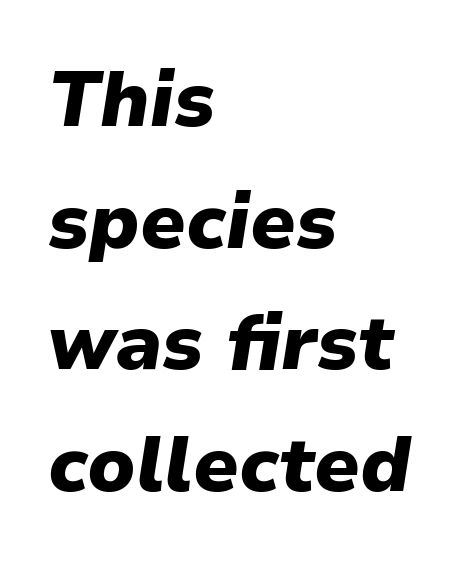
The image shows 77 px heavy type, italic (leaning right); set left-aligned, normal line spacing (1.58x), normal letter spacing, not underlined; low stroke contrast and a medium x-height.
